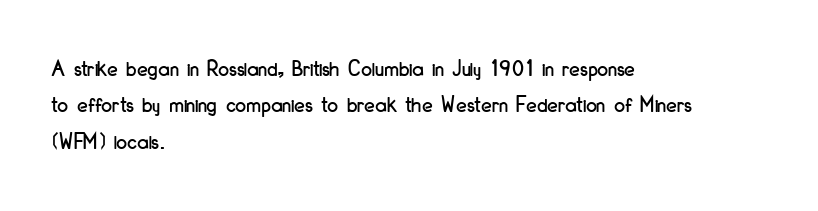
{"italic": "no", "underline": "no", "align": "left", "line_spacing": "normal", "line_spacing_ratio": 1.52, "letter_spacing": "normal", "letter_spacing_em": 0.0, "glyph_px": 24}
